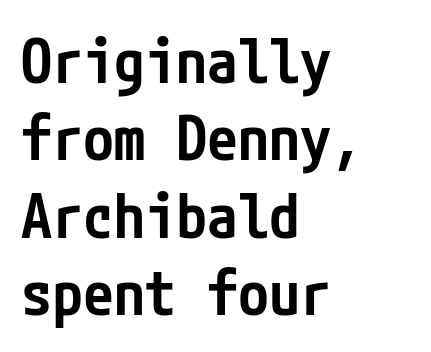
{"serif": "no", "italic": "no", "bold": "semi", "weight": "semibold", "width": "condensed", "stroke_contrast": "low", "x_height": "medium", "underline": "no", "align": "left", "line_spacing": "normal", "line_spacing_ratio": 1.25, "letter_spacing": "normal", "letter_spacing_em": 0.0, "glyph_px": 62}
